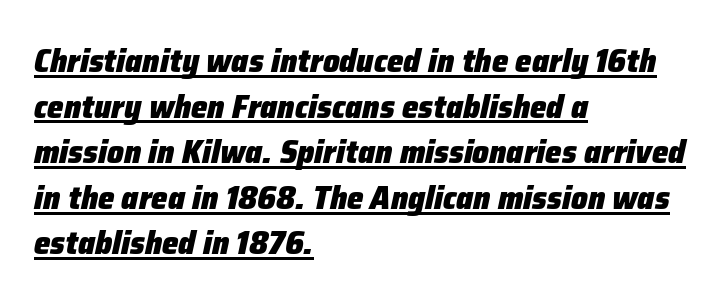
{"italic": "yes", "lean": "right", "slant_degrees": 12, "bold": "yes", "weight": "heavy", "width": "normal", "stroke_contrast": "low", "x_height": "medium", "monospaced": "no", "underline": "yes", "align": "left", "line_spacing": "normal", "line_spacing_ratio": 1.38, "letter_spacing": "normal", "letter_spacing_em": 0.0, "glyph_px": 33}
